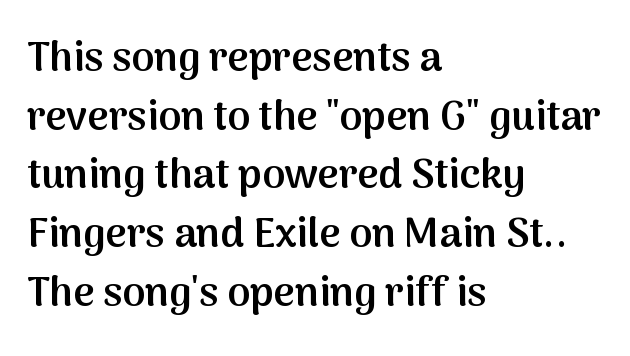
Plain, unruled lines of type. The letterforms sit shoulder to shoulder at normal distance. Line spacing here is normal. Summary of weight: moderately heavy, a semibold. The type family on display is of the sans-serif kind.
